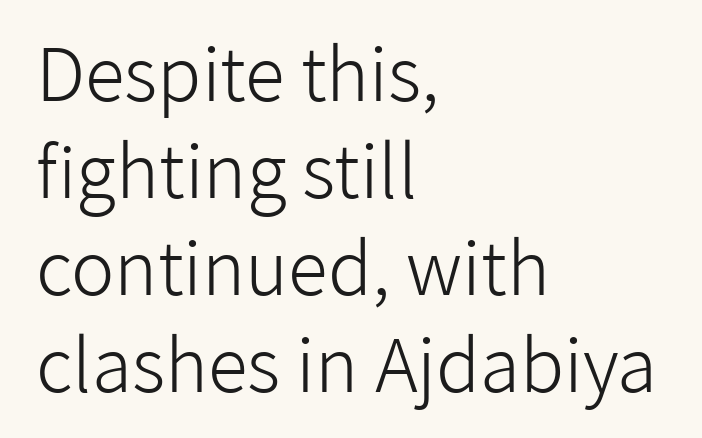
{"serif": "no", "italic": "no", "bold": "no", "weight": "light", "width": "normal", "stroke_contrast": "low", "x_height": "medium", "monospaced": "no", "underline": "no", "align": "left", "line_spacing": "normal", "line_spacing_ratio": 1.33, "letter_spacing": "normal", "letter_spacing_em": 0.0, "glyph_px": 73}
